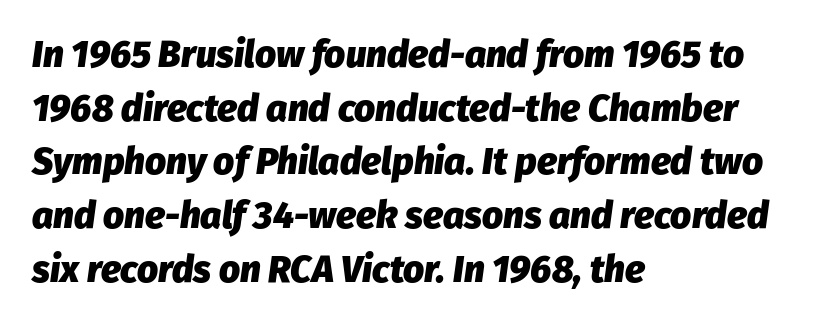
Q: Is the text bold? A: Yes.
Q: Is the text italic (slanted)? A: Yes, it leans right by about 8 degrees.
Q: Is the text underlined? A: No.
Q: How is the paragraph aligned? A: Left-aligned.
Q: Is the spacing between letters normal or unusually wide? A: Normal.
Q: Is the spacing between lines tight, normal or loose? A: Normal.
Q: Width (condensed, normal, or wide)? A: Normal.
Q: Stroke contrast? A: Low.
Q: x-height? A: Medium.
Q: Monospaced? A: No.
